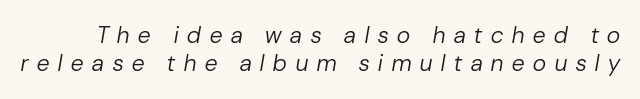
Q: Is the text bold? A: No.
Q: Is the text italic (slanted)? A: Yes, it leans right by about 10 degrees.
Q: Is the text underlined? A: No.
Q: Is the spacing between letters normal or unusually wide? A: Unusually wide.
